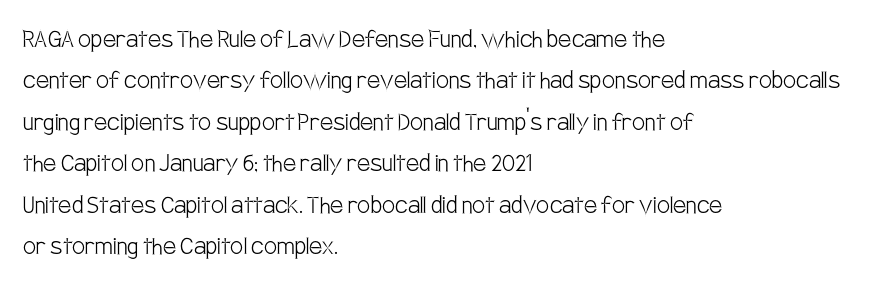
The image shows 29 px light, condensed sans-serif type, upright; set left-aligned, normal line spacing (1.43x), normal letter spacing, not underlined; low stroke contrast and a large x-height.
